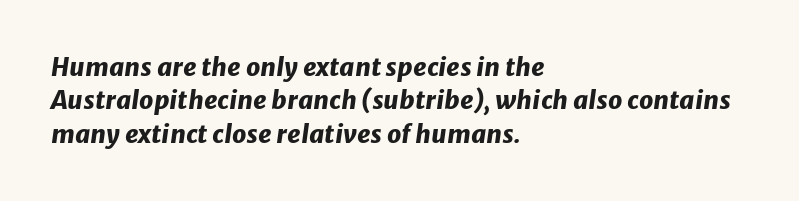
{"italic": "yes", "lean": "right", "slant_degrees": 8, "bold": "yes", "underline": "no", "align": "left", "line_spacing": "normal", "line_spacing_ratio": 1.34, "letter_spacing": "normal", "letter_spacing_em": 0.0, "glyph_px": 25}
